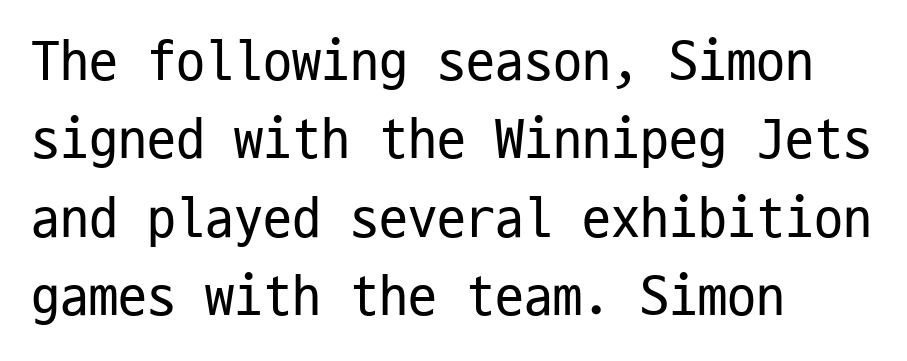
A bare baseline throughout the passage. This sample uses a sans-serif face. The letters stand upright; this is a roman face. This block has exactly the height ordinary leading produces. These lines stack with their left ends in a neat column. Is this a fixed-width face? Yes — each glyph sits in an identical cell.
